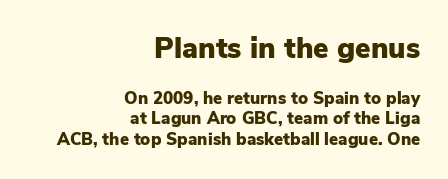
Q: Is the text bold? A: Yes.
Q: Is the text italic (slanted)? A: No, it is upright.
Q: Is the typeface a serif or a sans-serif typeface? A: Sans-serif.
Q: Is the text underlined? A: No.
Q: How is the paragraph aligned? A: Right-aligned.
Q: Is the spacing between letters normal or unusually wide? A: Normal.
Q: Which block of text is set in a larger size, the first (top) or the second (bottom)? A: The first (top) one.
Q: Width (condensed, normal, or wide)? A: Normal.
Q: Stroke contrast? A: Low.
Q: x-height? A: Medium.
Q: Monospaced? A: No.
